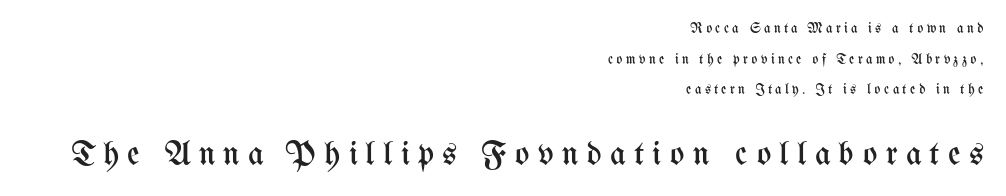
Q: Is the text bold? A: No.
Q: Is the text italic (slanted)? A: No, it is upright.
Q: Is the text underlined? A: No.
Q: How is the paragraph aligned? A: Right-aligned.
Q: Is the spacing between letters normal or unusually wide? A: Unusually wide.
Q: Is the spacing between lines tight, normal or loose? A: Loose.
Q: Which block of text is set in a larger size, the first (top) or the second (bottom)? A: The second (bottom) one.
Q: Width (condensed, normal, or wide)? A: Condensed.
Q: Stroke contrast? A: Medium.
Q: x-height? A: Medium.
Q: Monospaced? A: No.
